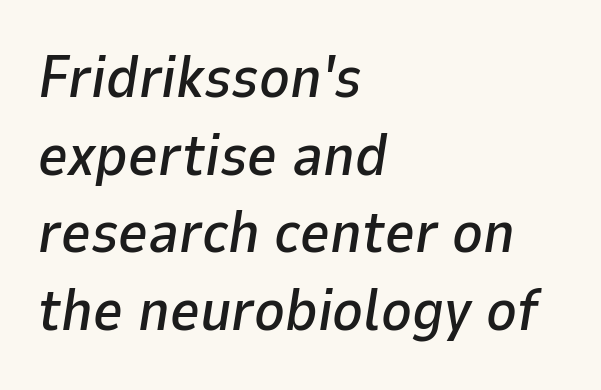
{"italic": "yes", "lean": "right", "slant_degrees": 9, "width": "normal", "stroke_contrast": "low", "x_height": "medium", "monospaced": "no", "underline": "no", "align": "left", "line_spacing": "normal", "line_spacing_ratio": 1.34, "letter_spacing": "normal", "letter_spacing_em": 0.0, "glyph_px": 58}
